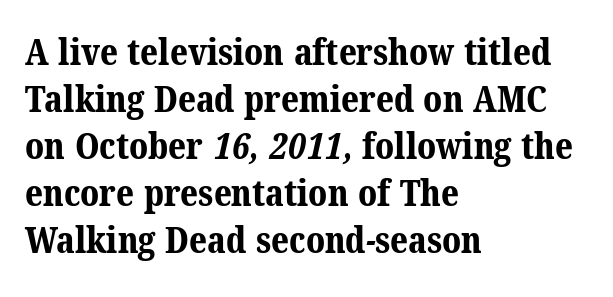
Q: Is the text bold? A: Yes.
Q: Is the typeface a serif or a sans-serif typeface? A: Serif.
Q: Is the text underlined? A: No.
Q: How is the paragraph aligned? A: Left-aligned.
Q: Is the spacing between letters normal or unusually wide? A: Normal.
Q: Is the spacing between lines tight, normal or loose? A: Normal.
Q: Width (condensed, normal, or wide)? A: Normal.
Q: Stroke contrast? A: Medium.
Q: x-height? A: Medium.
Q: Monospaced? A: No.
